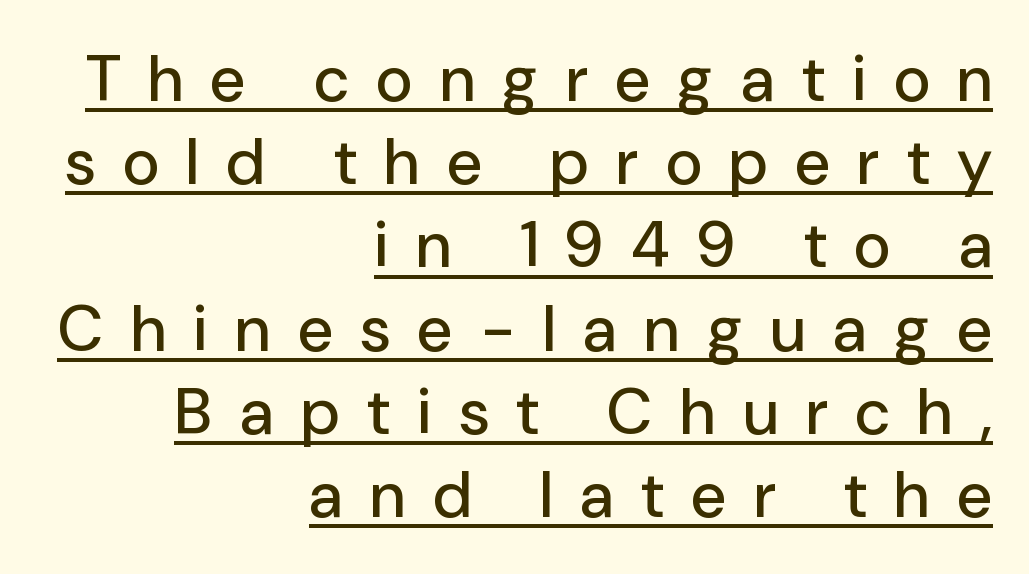
The image shows 64 px sans-serif type, upright; set right-aligned, normal line spacing (1.3x), unusually wide letter spacing (+0.43 em), underlined; low stroke contrast and a medium x-height.
